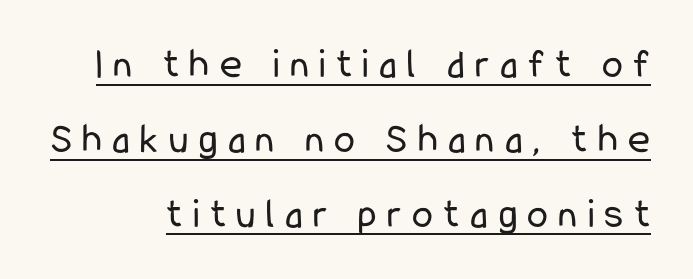
Q: Is the text bold? A: No.
Q: Is the text italic (slanted)? A: No, it is upright.
Q: Is the typeface a serif or a sans-serif typeface? A: Sans-serif.
Q: Is the text underlined? A: Yes.
Q: Is the spacing between letters normal or unusually wide? A: Unusually wide.
Q: Width (condensed, normal, or wide)? A: Condensed.
Q: Stroke contrast? A: Low.
Q: x-height? A: Medium.
Q: Monospaced? A: No.
